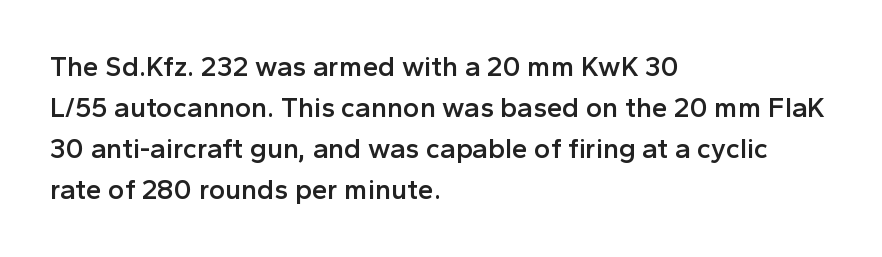
{"serif": "no", "italic": "no", "bold": "semi", "weight": "semibold", "width": "normal", "x_height": "medium", "monospaced": "no", "underline": "no", "align": "left", "line_spacing": "normal", "line_spacing_ratio": 1.46, "letter_spacing": "normal", "letter_spacing_em": 0.0, "glyph_px": 28}
